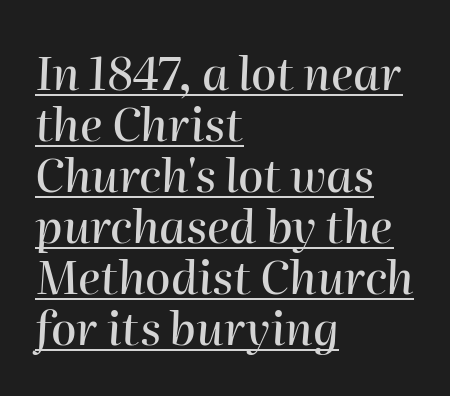
The image shows 46 px text type, italic (leaning right); set left-aligned, tight line spacing (1.11x), normal letter spacing, underlined; high stroke contrast and a medium x-height.
